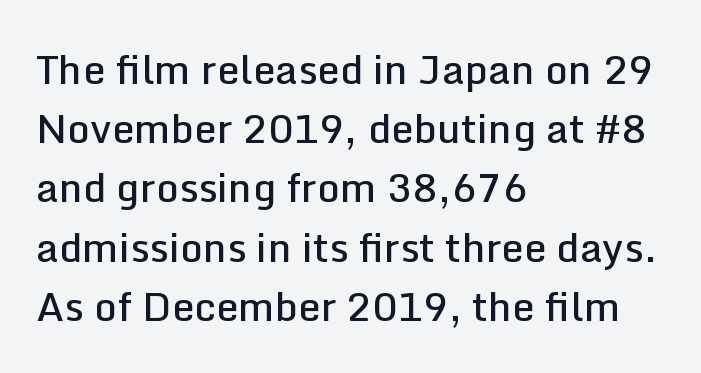
Q: Is the text bold? A: Semi-bold.
Q: Is the text italic (slanted)? A: No, it is upright.
Q: Is the typeface a serif or a sans-serif typeface? A: Sans-serif.
Q: Is the text underlined? A: No.
Q: How is the paragraph aligned? A: Left-aligned.
Q: Is the spacing between letters normal or unusually wide? A: Normal.
Q: Is the spacing between lines tight, normal or loose? A: Normal.
Q: Width (condensed, normal, or wide)? A: Normal.
Q: Stroke contrast? A: Low.
Q: x-height? A: Medium.
Q: Monospaced? A: No.
